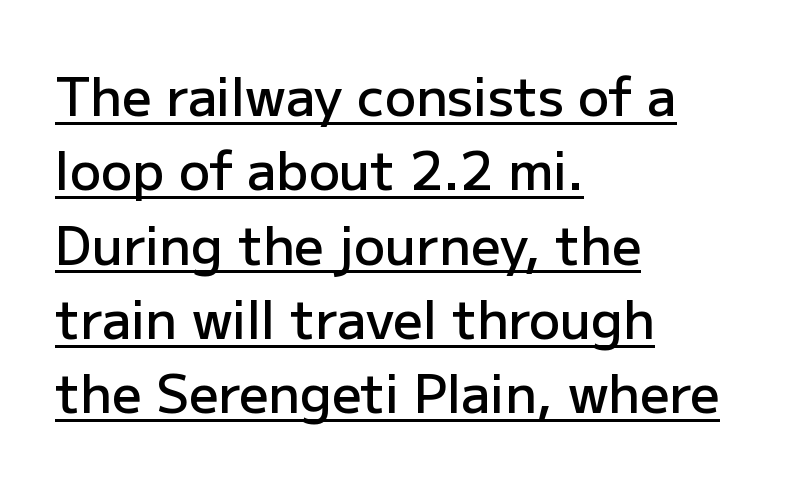
Compared with undecorated copy, this sample adds a rule below the words. This block has exactly the height ordinary leading produces. The glyphs in this specimen are sans serif. The typesetter chose a ragged-right arrangement here. Typesetter's note: demi weight, one step under bold.
